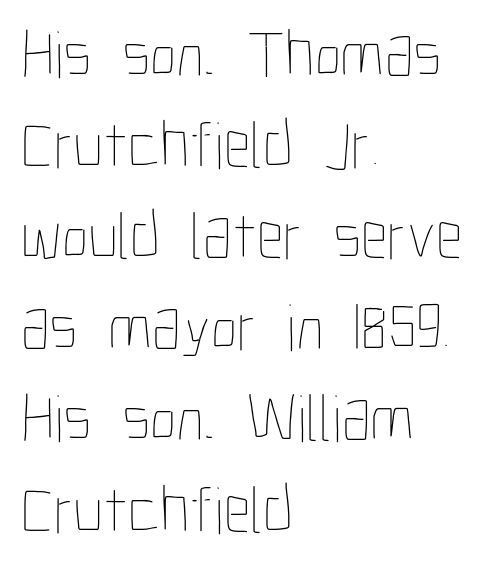
Q: Is the text bold? A: No.
Q: Is the text italic (slanted)? A: No, it is upright.
Q: Is the text underlined? A: No.
Q: How is the paragraph aligned? A: Left-aligned.
Q: Is the spacing between letters normal or unusually wide? A: Normal.
Q: Is the spacing between lines tight, normal or loose? A: Normal.
Q: Width (condensed, normal, or wide)? A: Condensed.
Q: Stroke contrast? A: Low.
Q: x-height? A: Medium.
Q: Monospaced? A: No.
